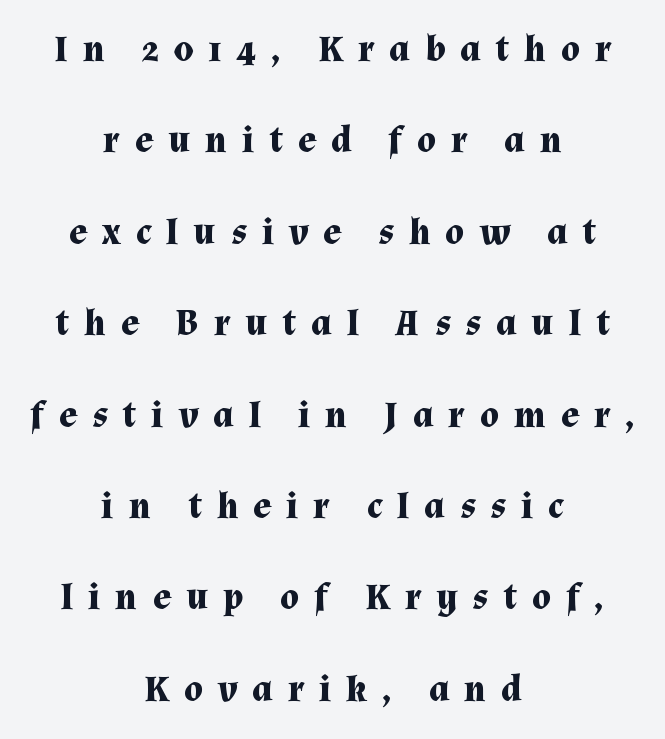
The image shows 37 px bold serif type, upright; set centered, loose line spacing (2.47x), unusually wide letter spacing (+0.41 em), not underlined; medium stroke contrast and a medium x-height.
